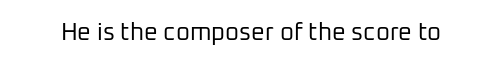
Q: Is the text bold? A: No.
Q: Is the text italic (slanted)? A: No, it is upright.
Q: Is the text underlined? A: No.
Q: Is the spacing between letters normal or unusually wide? A: Normal.
